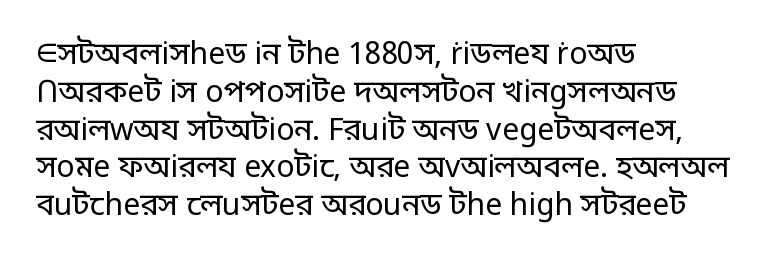
Q: Is the text bold? A: No.
Q: Is the text italic (slanted)? A: No, it is upright.
Q: Is the typeface a serif or a sans-serif typeface? A: Sans-serif.
Q: Is the text underlined? A: No.
Q: How is the paragraph aligned? A: Left-aligned.
Q: Is the spacing between letters normal or unusually wide? A: Normal.
Q: Is the spacing between lines tight, normal or loose? A: Normal.
Q: Width (condensed, normal, or wide)? A: Normal.
Q: Stroke contrast? A: Low.
Q: x-height? A: Large.
Q: Monospaced? A: No.
